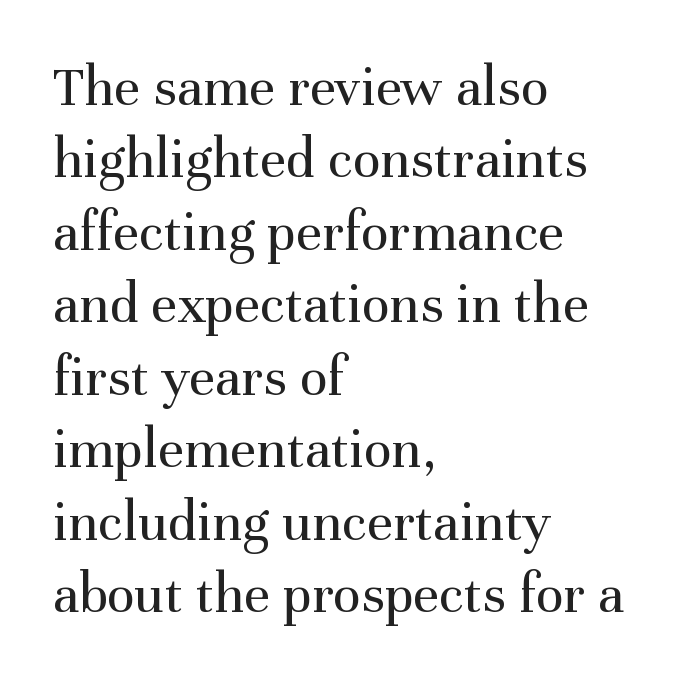
Q: Is the text bold? A: No.
Q: Is the text italic (slanted)? A: No, it is upright.
Q: Is the typeface a serif or a sans-serif typeface? A: Serif.
Q: Is the text underlined? A: No.
Q: How is the paragraph aligned? A: Left-aligned.
Q: Is the spacing between letters normal or unusually wide? A: Normal.
Q: Is the spacing between lines tight, normal or loose? A: Normal.
Q: Width (condensed, normal, or wide)? A: Normal.
Q: Stroke contrast? A: Medium.
Q: x-height? A: Medium.
Q: Monospaced? A: No.
